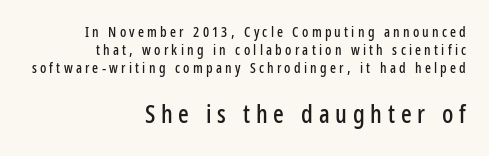
{"italic": "no", "underline": "no", "align": "right", "line_spacing": "normal", "line_spacing_ratio": 1.3, "letter_spacing": "wide", "letter_spacing_em": 0.23, "larger_block": "second", "size_ratio": 1.79, "glyph_px": 25}
